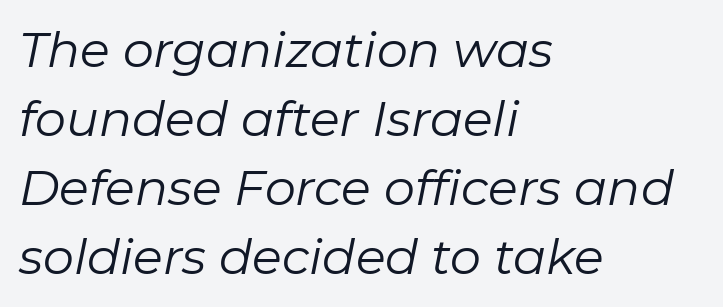
Q: Is the text bold? A: No.
Q: Is the text italic (slanted)? A: Yes, it leans right by about 11 degrees.
Q: Is the text underlined? A: No.
Q: How is the paragraph aligned? A: Left-aligned.
Q: Is the spacing between letters normal or unusually wide? A: Normal.
Q: Is the spacing between lines tight, normal or loose? A: Normal.
Q: Width (condensed, normal, or wide)? A: Normal.
Q: Stroke contrast? A: Low.
Q: x-height? A: Medium.
Q: Monospaced? A: No.
